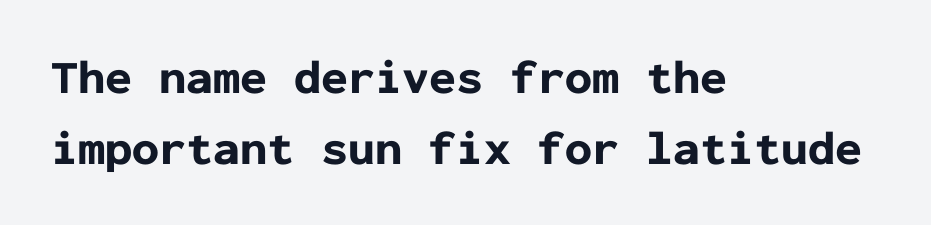
{"serif": "no", "italic": "no", "bold": "yes", "weight": "bold", "width": "normal", "stroke_contrast": "low", "x_height": "medium", "monospaced": "yes", "underline": "no", "align": "left", "line_spacing": "normal", "line_spacing_ratio": 1.47, "letter_spacing": "normal", "letter_spacing_em": 0.0, "glyph_px": 48}
